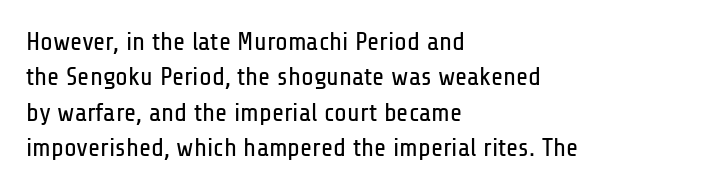
The image shows 26 px text type, upright; set left-aligned, normal line spacing (1.36x), normal letter spacing, not underlined.
